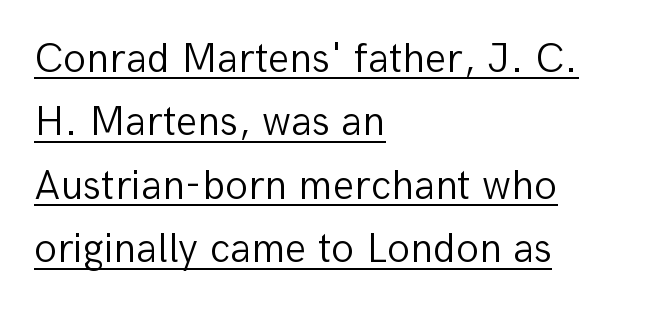
What's the leading like? Ordinary, nothing unusual. The face looks like a standard text weight, possibly lighter. All the whitespace from short lines collects on the right. This rendering leaves character spacing at its baseline value. The font's upright variant was chosen for this text. Proportional: the letters do not fall into vertical columns.
